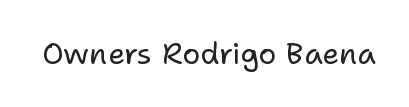
{"serif": "no", "italic": "no", "bold": "no", "weight": "regular", "width": "normal", "stroke_contrast": "low", "x_height": "medium", "monospaced": "no", "underline": "no", "letter_spacing": "normal", "letter_spacing_em": 0.0, "glyph_px": 30}
